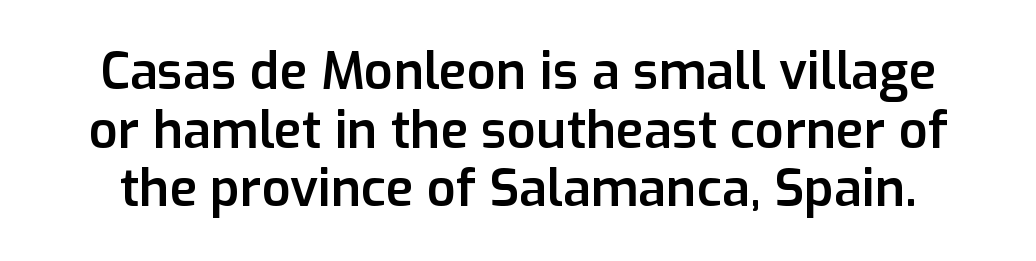
Q: Is the text bold? A: Semi-bold.
Q: Is the text italic (slanted)? A: No, it is upright.
Q: Is the typeface a serif or a sans-serif typeface? A: Sans-serif.
Q: Is the text underlined? A: No.
Q: Is the spacing between letters normal or unusually wide? A: Normal.
Q: Is the spacing between lines tight, normal or loose? A: Tight.
Q: Width (condensed, normal, or wide)? A: Normal.
Q: Stroke contrast? A: Low.
Q: x-height? A: Medium.
Q: Monospaced? A: No.
